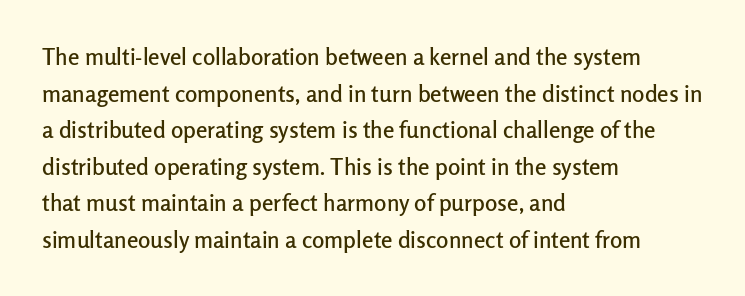
The image shows 23 px text type, upright; set left-aligned, normal line spacing (1.59x), normal letter spacing, not underlined.
